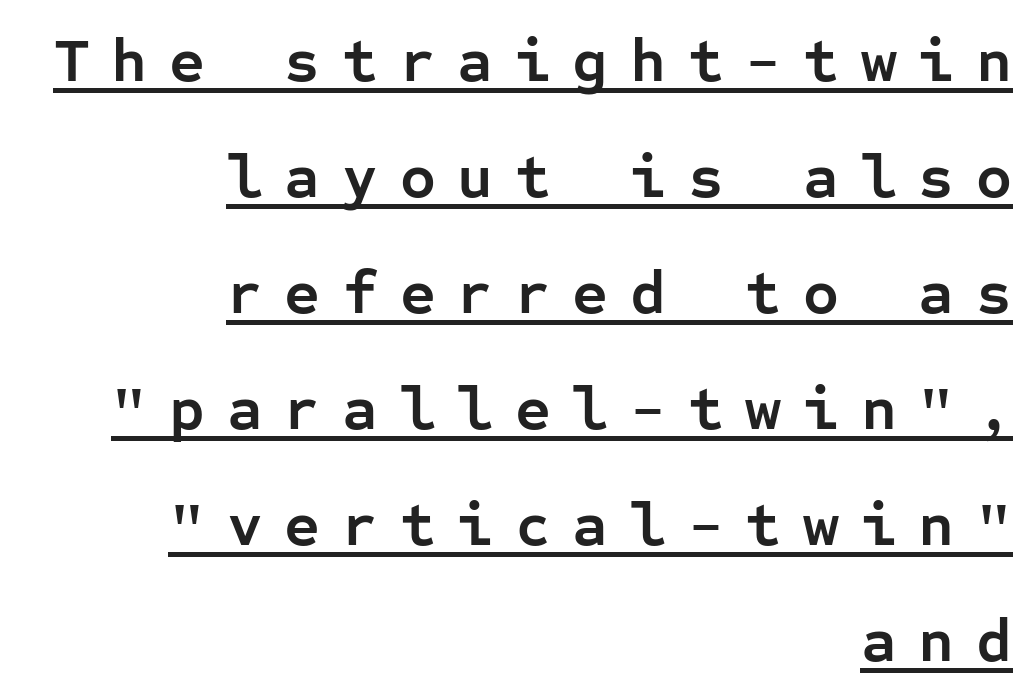
{"serif": "no", "italic": "no", "bold": "yes", "weight": "semibold", "width": "normal", "stroke_contrast": "low", "x_height": "medium", "monospaced": "yes", "underline": "yes", "align": "right", "line_spacing_ratio": 1.87, "letter_spacing": "wide", "letter_spacing_em": 0.35, "glyph_px": 62}
